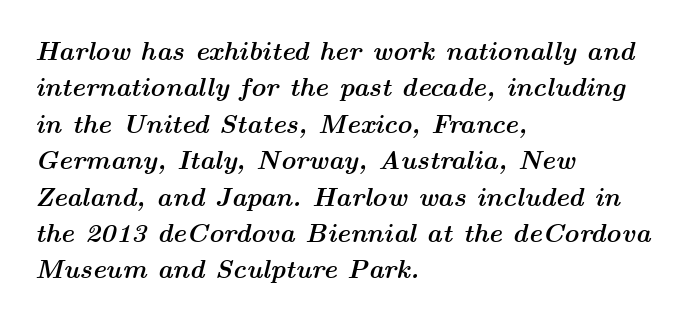
The image shows 26 px bold type, italic (leaning right); set left-aligned, normal line spacing (1.4x), normal letter spacing, not underlined.
